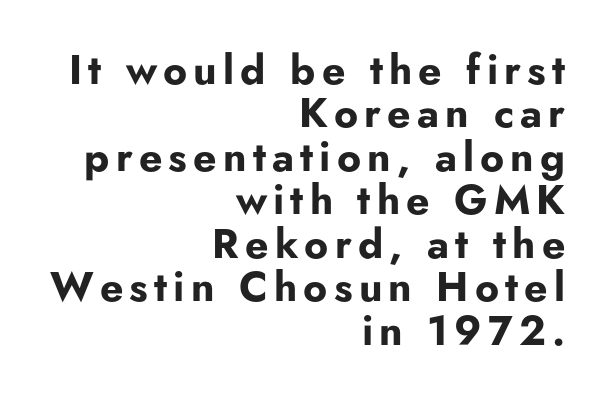
{"serif": "no", "italic": "no", "bold": "yes", "weight": "bold", "width": "normal", "stroke_contrast": "low", "x_height": "small", "monospaced": "no", "underline": "no", "align": "right", "line_spacing": "tight", "line_spacing_ratio": 1.06, "glyph_px": 41}
